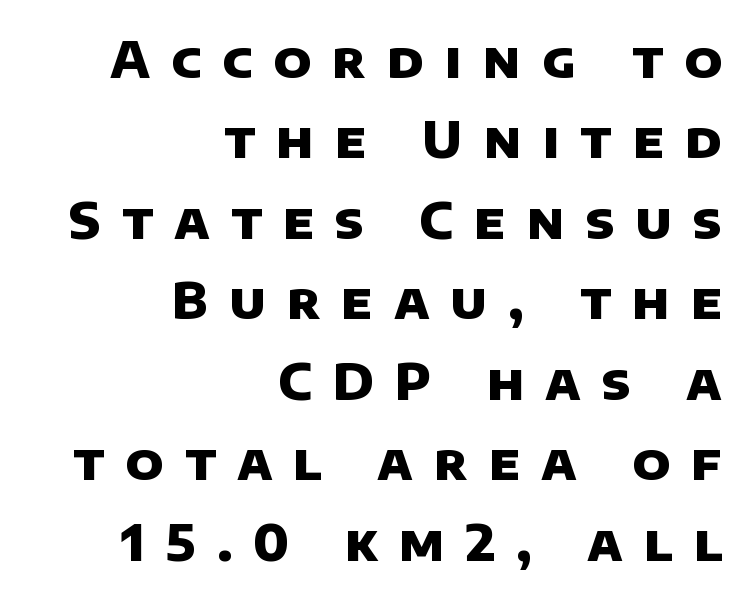
The image shows 50 px heavy sans-serif type; set right-aligned, normal line spacing (1.61x), unusually wide letter spacing (+0.42 em), not underlined; low stroke contrast and a large x-height.
